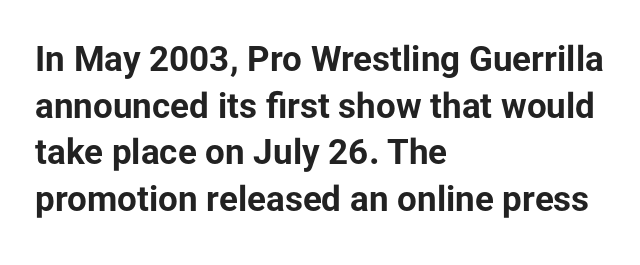
The image shows 35 px bold sans-serif type, upright; set left-aligned, normal line spacing (1.33x), normal letter spacing, not underlined; low stroke contrast and a medium x-height.
